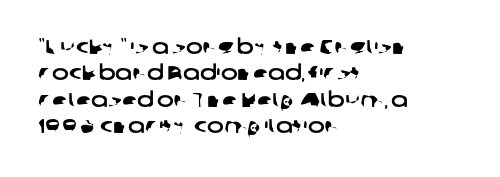
{"underline": "no", "align": "left", "line_spacing": "normal", "line_spacing_ratio": 1.32, "letter_spacing": "normal", "letter_spacing_em": 0.0, "glyph_px": 20}
